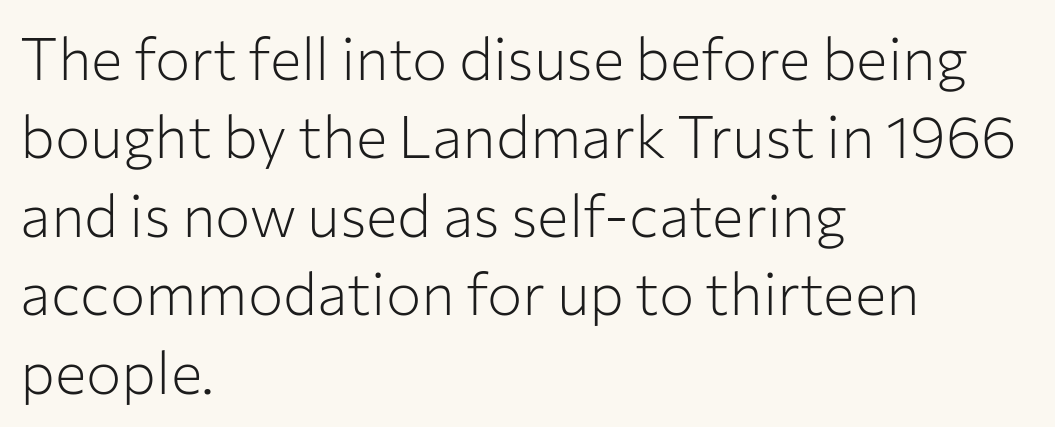
Q: Is the text bold? A: No.
Q: Is the text italic (slanted)? A: No, it is upright.
Q: Is the typeface a serif or a sans-serif typeface? A: Sans-serif.
Q: Is the text underlined? A: No.
Q: How is the paragraph aligned? A: Left-aligned.
Q: Is the spacing between letters normal or unusually wide? A: Normal.
Q: Is the spacing between lines tight, normal or loose? A: Normal.
Q: Width (condensed, normal, or wide)? A: Normal.
Q: Stroke contrast? A: Low.
Q: x-height? A: Medium.
Q: Monospaced? A: No.
